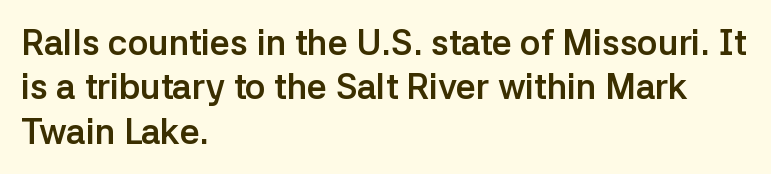
{"serif": "no", "italic": "no", "bold": "yes", "weight": "semibold", "width": "normal", "stroke_contrast": "low", "x_height": "medium", "monospaced": "no", "underline": "no", "align": "left", "line_spacing": "normal", "line_spacing_ratio": 1.27, "letter_spacing": "normal", "letter_spacing_em": 0.0, "glyph_px": 35}
